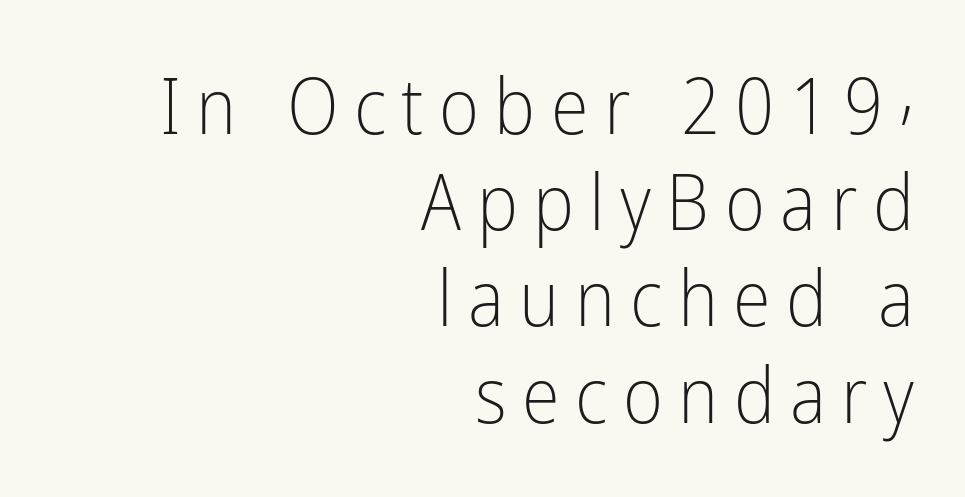
Q: Is the text bold? A: No.
Q: Is the text italic (slanted)? A: No, it is upright.
Q: Is the typeface a serif or a sans-serif typeface? A: Sans-serif.
Q: Is the text underlined? A: No.
Q: How is the paragraph aligned? A: Right-aligned.
Q: Is the spacing between letters normal or unusually wide? A: Unusually wide.
Q: Is the spacing between lines tight, normal or loose? A: Normal.
Q: Width (condensed, normal, or wide)? A: Condensed.
Q: Stroke contrast? A: Low.
Q: x-height? A: Medium.
Q: Monospaced? A: No.
